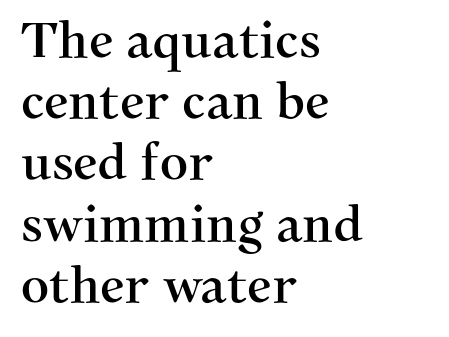
What kind of face is this? One with serifs. What stands out about the letter spacing? Nothing — it is the standard amount. The compositor pushed each line to the left boundary. Honestly, there is no underline to notice here at all. Posture: straight, roman, zero tilt.
